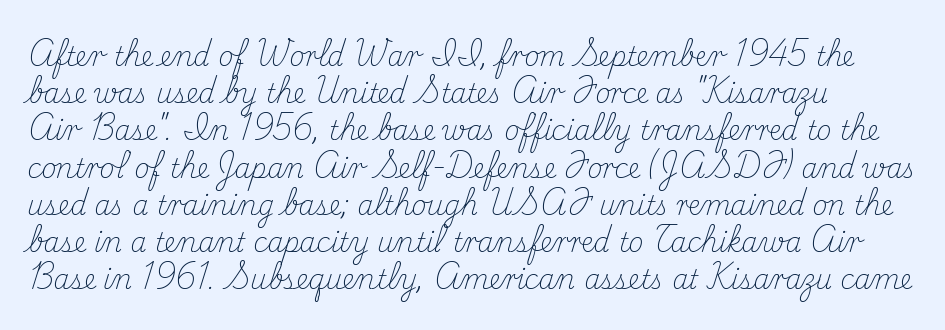
{"bold": "no", "underline": "no", "align": "left", "line_spacing": "normal", "line_spacing_ratio": 1.43, "letter_spacing": "normal", "letter_spacing_em": 0.0, "glyph_px": 26}
